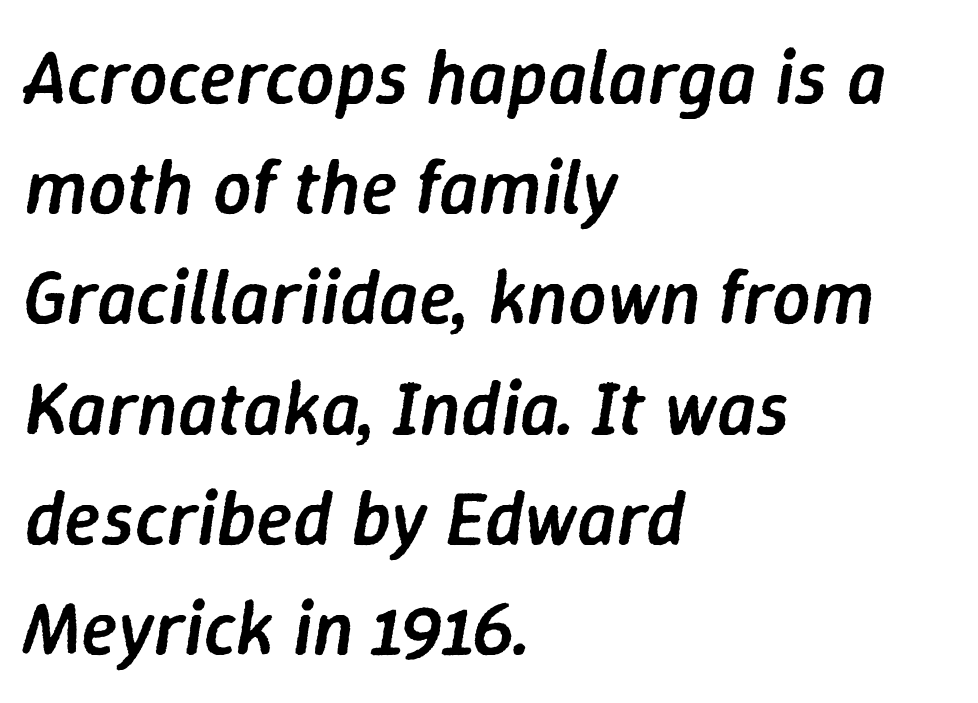
The paragraph has a hard left edge and a soft right edge. Tracking value appears to be zero — textbook default spacing. Style check: oblique. Heft: intermediate — a semibold. Descenders hang freely into open space. The passage shown is typed in a proportional face where columns would drift.
